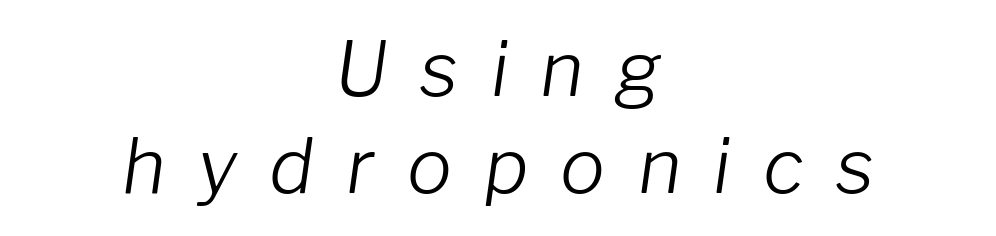
Q: Is the text bold? A: No.
Q: Is the text italic (slanted)? A: Yes, it leans right by about 8 degrees.
Q: Is the text underlined? A: No.
Q: How is the paragraph aligned? A: Centered.
Q: Is the spacing between letters normal or unusually wide? A: Unusually wide.
Q: Is the spacing between lines tight, normal or loose? A: Normal.
Q: Width (condensed, normal, or wide)? A: Normal.
Q: Stroke contrast? A: Low.
Q: x-height? A: Medium.
Q: Monospaced? A: No.
